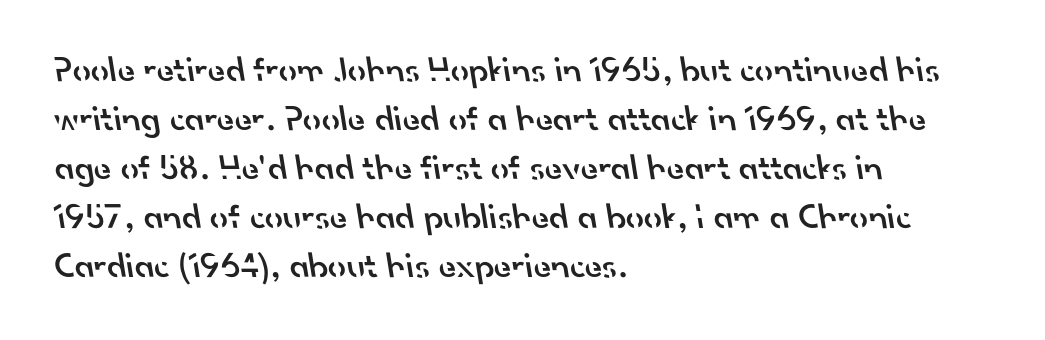
Q: Is the text bold? A: Semi-bold.
Q: Is the typeface a serif or a sans-serif typeface? A: Sans-serif.
Q: Is the text underlined? A: No.
Q: How is the paragraph aligned? A: Left-aligned.
Q: Is the spacing between letters normal or unusually wide? A: Normal.
Q: Is the spacing between lines tight, normal or loose? A: Normal.
Q: Width (condensed, normal, or wide)? A: Normal.
Q: Stroke contrast? A: Low.
Q: x-height? A: Small.
Q: Monospaced? A: No.
